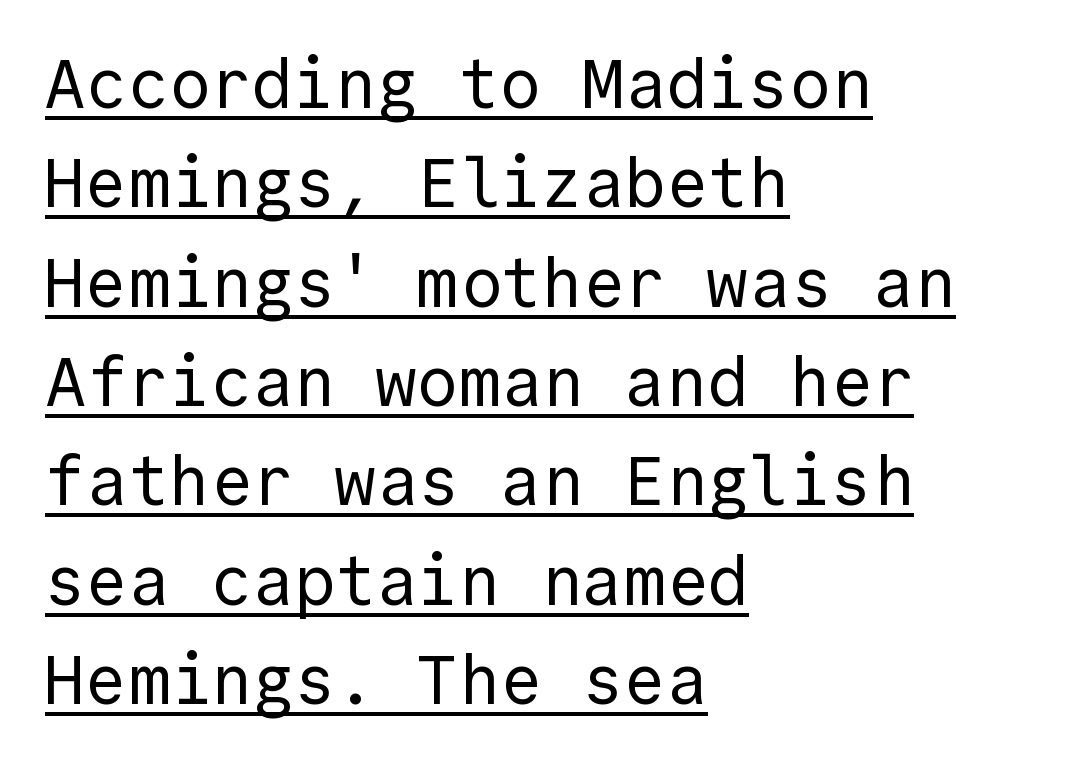
The horizontal fit of the characters is conventional and even. One-word summary of the alignment: left. The face looks like a standard text weight, possibly lighter. Italic: no, the glyphs are upright roman. This sample carries an underscore along the baseline area. Is this a sans? Yes — the strokes have no serifs.
